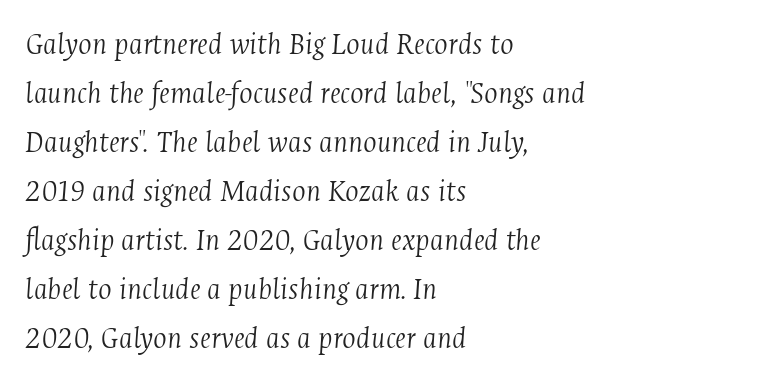
The image shows 32 px light, condensed serif type, italic (leaning right); set left-aligned, normal line spacing (1.53x), normal letter spacing, not underlined; medium stroke contrast and a medium x-height.
